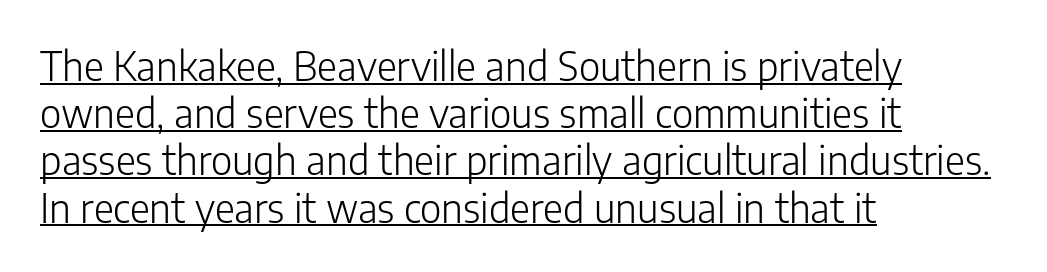
The image shows 39 px light sans-serif type, upright; set left-aligned, line spacing 1.21x, normal letter spacing, underlined; low stroke contrast and a medium x-height.
